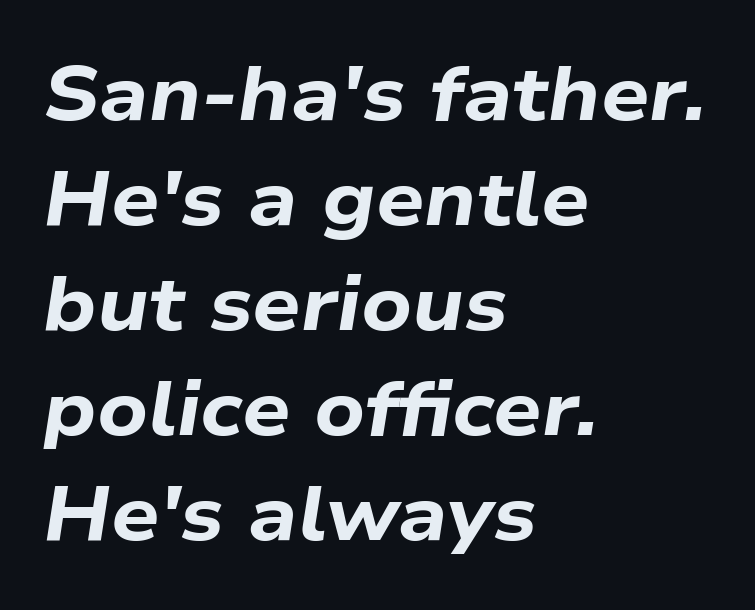
Q: Is the text bold? A: Yes.
Q: Is the text italic (slanted)? A: Yes, it leans right by about 9 degrees.
Q: Is the text underlined? A: No.
Q: How is the paragraph aligned? A: Left-aligned.
Q: Is the spacing between letters normal or unusually wide? A: Normal.
Q: Is the spacing between lines tight, normal or loose? A: Normal.
Q: Width (condensed, normal, or wide)? A: Wide.
Q: Stroke contrast? A: Low.
Q: x-height? A: Medium.
Q: Monospaced? A: No.
